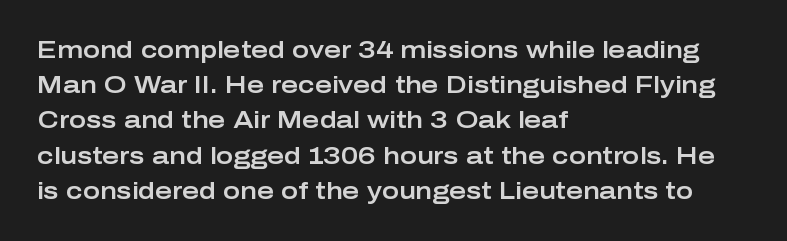
The designer left line spacing at the default. The face used here is rendered with its standard letterfit. The letters stand upright; this is a roman face. The rag falls on the right side of this text block. The words here are not underlined.
